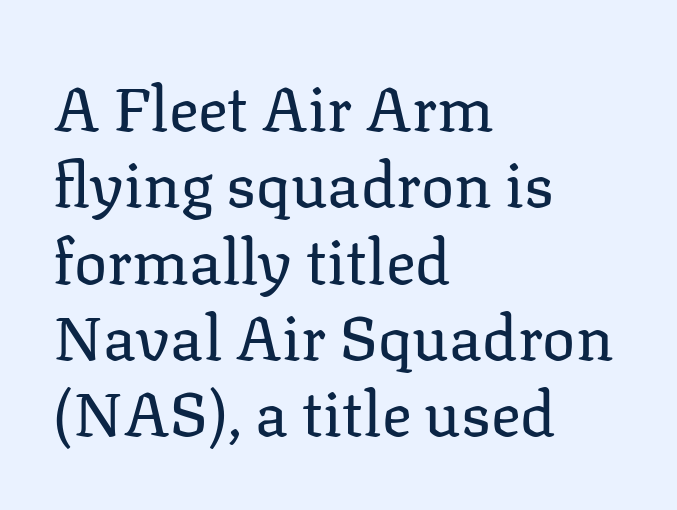
Q: Is the text bold? A: No.
Q: Is the text italic (slanted)? A: No, it is upright.
Q: Is the typeface a serif or a sans-serif typeface? A: Serif.
Q: Is the text underlined? A: No.
Q: How is the paragraph aligned? A: Left-aligned.
Q: Is the spacing between letters normal or unusually wide? A: Normal.
Q: Width (condensed, normal, or wide)? A: Normal.
Q: Stroke contrast? A: Low.
Q: x-height? A: Medium.
Q: Monospaced? A: No.
